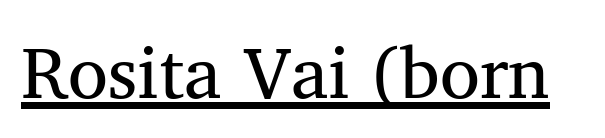
Q: Is the text bold? A: No.
Q: Is the text italic (slanted)? A: No, it is upright.
Q: Is the typeface a serif or a sans-serif typeface? A: Serif.
Q: Is the text underlined? A: Yes.
Q: Is the spacing between letters normal or unusually wide? A: Normal.
Q: Width (condensed, normal, or wide)? A: Normal.
Q: Stroke contrast? A: Medium.
Q: x-height? A: Medium.
Q: Monospaced? A: No.
